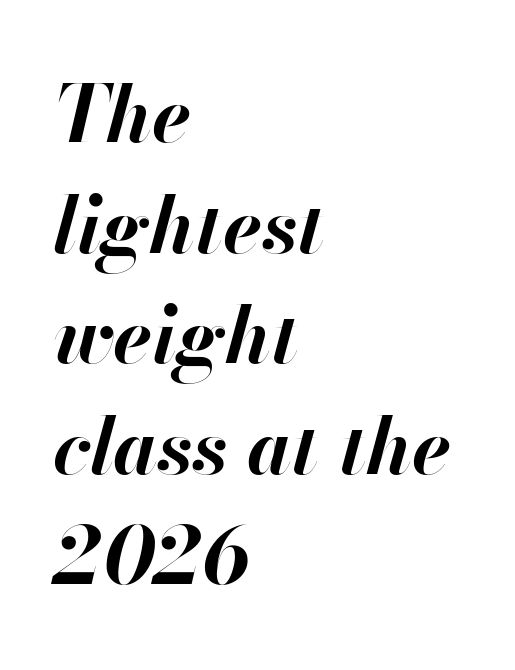
{"italic": "yes", "lean": "right", "slant_degrees": 13, "bold": "yes", "weight": "bold", "width": "normal", "stroke_contrast": "high", "x_height": "small", "monospaced": "no", "underline": "no", "align": "left", "line_spacing": "normal", "line_spacing_ratio": 1.4, "letter_spacing": "normal", "letter_spacing_em": 0.0, "glyph_px": 79}
